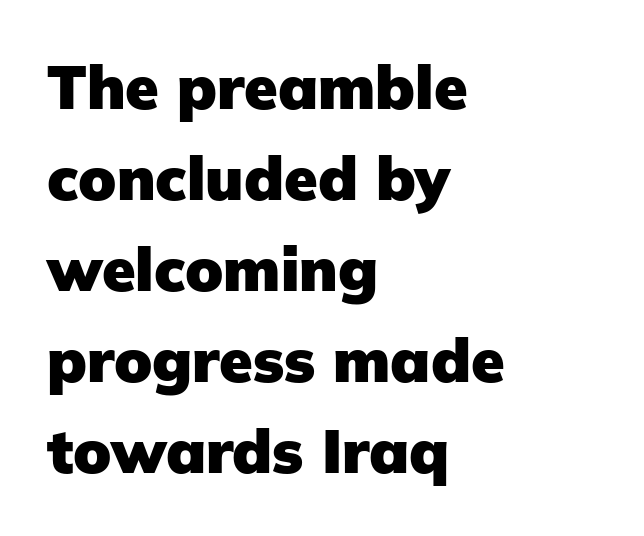
These lines are composed in type without serifs. Layout note: lines flush left. A typesetter would call this proportional, since set widths differ per character. These lines sit exactly where default settings would place them.
